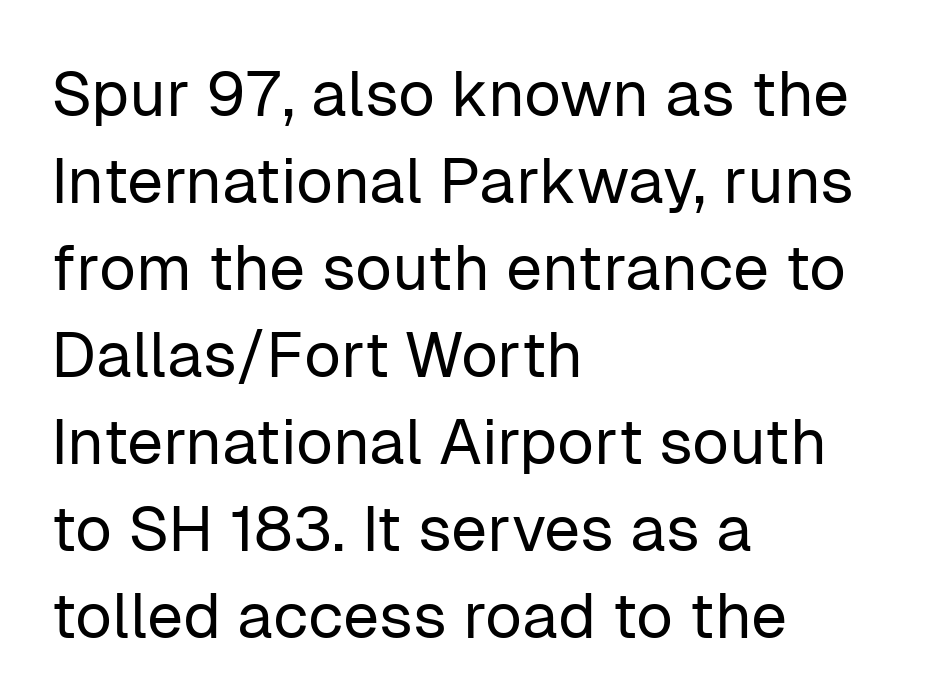
Q: Is the text bold? A: No.
Q: Is the text italic (slanted)? A: No, it is upright.
Q: Is the typeface a serif or a sans-serif typeface? A: Sans-serif.
Q: Is the text underlined? A: No.
Q: How is the paragraph aligned? A: Left-aligned.
Q: Is the spacing between letters normal or unusually wide? A: Normal.
Q: Is the spacing between lines tight, normal or loose? A: Normal.
Q: Width (condensed, normal, or wide)? A: Normal.
Q: Stroke contrast? A: Low.
Q: x-height? A: Medium.
Q: Monospaced? A: No.
